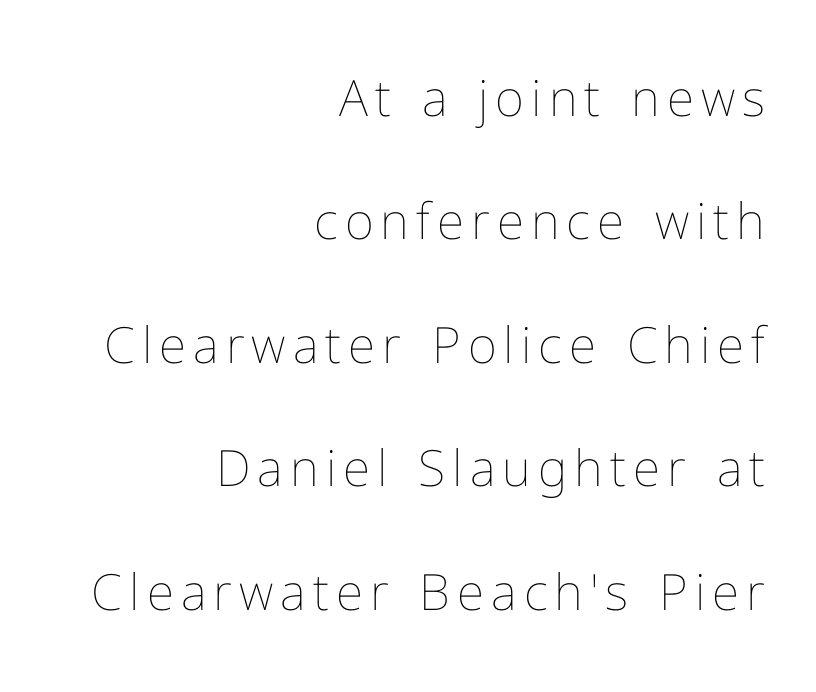
The image shows 50 px thin type, upright; set right-aligned, loose line spacing (2.47x), not underlined; low stroke contrast and a medium x-height.
